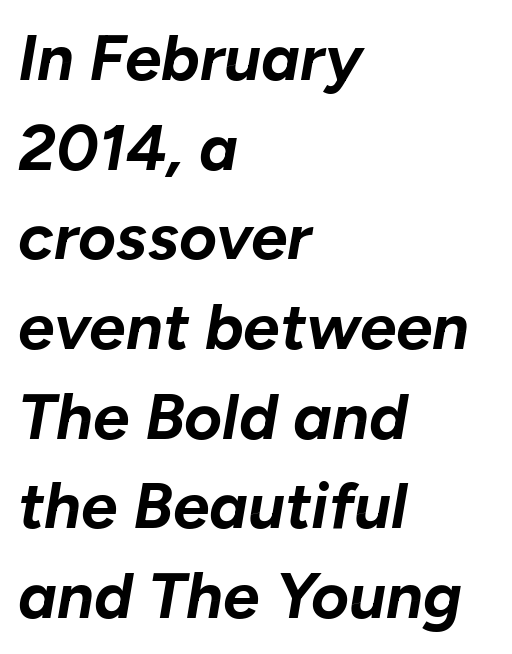
Q: Is the text bold? A: Yes.
Q: Is the text italic (slanted)? A: Yes, it leans right by about 10 degrees.
Q: Is the text underlined? A: No.
Q: How is the paragraph aligned? A: Left-aligned.
Q: Is the spacing between letters normal or unusually wide? A: Normal.
Q: Is the spacing between lines tight, normal or loose? A: Normal.
Q: Width (condensed, normal, or wide)? A: Normal.
Q: Stroke contrast? A: Low.
Q: x-height? A: Medium.
Q: Monospaced? A: No.
